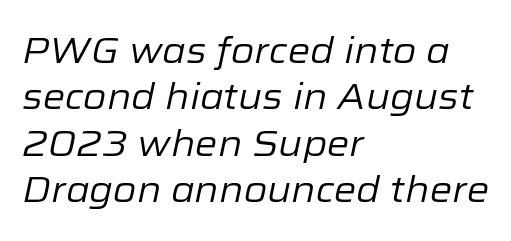
Q: Is the text bold? A: No.
Q: Is the text italic (slanted)? A: Yes, it leans right by about 12 degrees.
Q: Is the text underlined? A: No.
Q: How is the paragraph aligned? A: Left-aligned.
Q: Is the spacing between letters normal or unusually wide? A: Normal.
Q: Is the spacing between lines tight, normal or loose? A: Normal.
Q: Width (condensed, normal, or wide)? A: Normal.
Q: Stroke contrast? A: Low.
Q: x-height? A: Medium.
Q: Monospaced? A: No.
